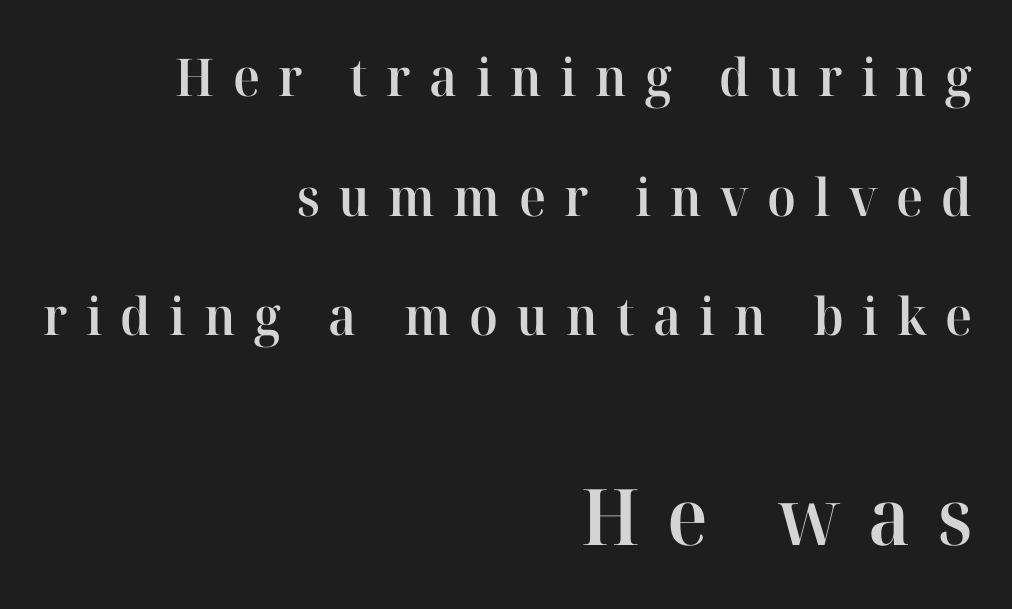
Q: Is the text bold? A: Semi-bold.
Q: Is the text italic (slanted)? A: No, it is upright.
Q: Is the typeface a serif or a sans-serif typeface? A: Serif.
Q: Is the text underlined? A: No.
Q: How is the paragraph aligned? A: Right-aligned.
Q: Is the spacing between letters normal or unusually wide? A: Unusually wide.
Q: Is the spacing between lines tight, normal or loose? A: Loose.
Q: Which block of text is set in a larger size, the first (top) or the second (bottom)? A: The second (bottom) one.
Q: Width (condensed, normal, or wide)? A: Normal.
Q: Stroke contrast? A: High.
Q: x-height? A: Medium.
Q: Monospaced? A: No.
